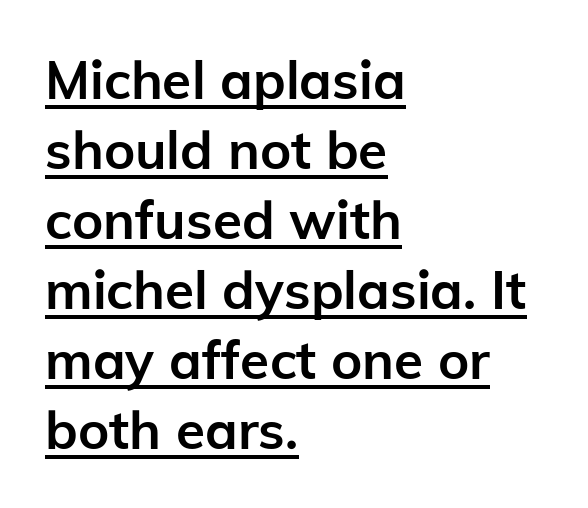
These lines are rendered in a variable-pitch font. A dark, heavy texture on the line: the type is bold. This sample keeps an unexceptional amount of space between lines. The setting favours the left margin, as ordinary paragraphs usually do. When letters stand straight like this, we call the style roman or upright. Serif or sans? Sans — the stroke terminals are bare.
